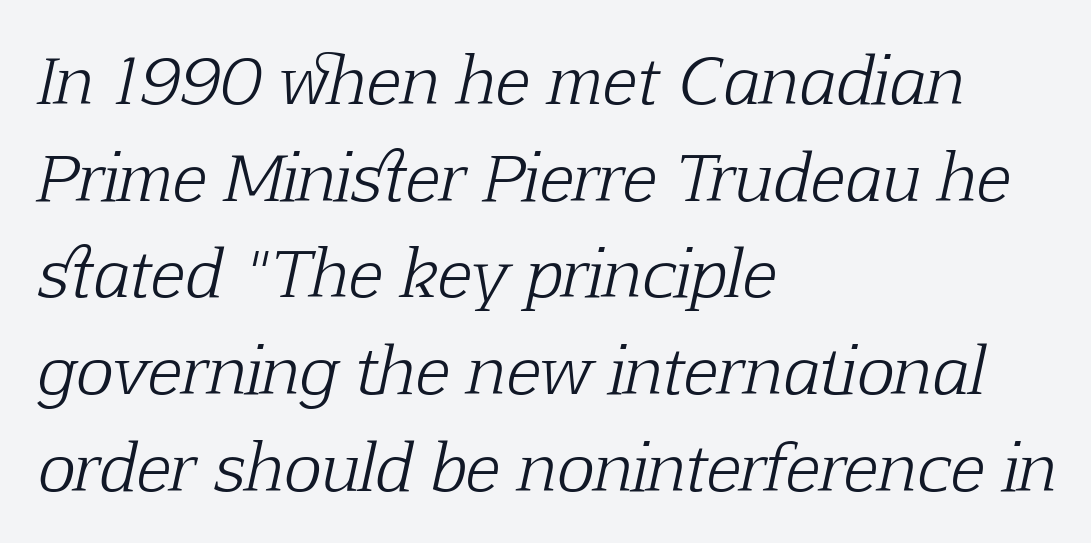
Regarding serifs, this sample has them. The rendering uses natural spacing where letterforms have individual widths. No heavy texture on the line: the type isn't bold. The typography opts for an oblique posture over an upright one. The lines sit at an ordinary, default distance from one another.
